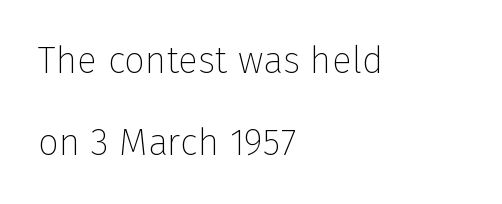
Q: Is the text bold? A: No.
Q: Is the text italic (slanted)? A: No, it is upright.
Q: Is the typeface a serif or a sans-serif typeface? A: Sans-serif.
Q: Is the text underlined? A: No.
Q: How is the paragraph aligned? A: Left-aligned.
Q: Is the spacing between letters normal or unusually wide? A: Normal.
Q: Is the spacing between lines tight, normal or loose? A: Loose.
Q: Width (condensed, normal, or wide)? A: Normal.
Q: Stroke contrast? A: Low.
Q: x-height? A: Medium.
Q: Monospaced? A: No.
